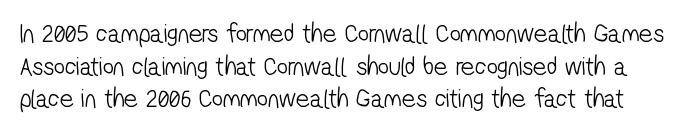
Q: Is the text bold? A: No.
Q: Is the text underlined? A: No.
Q: Is the spacing between letters normal or unusually wide? A: Normal.
